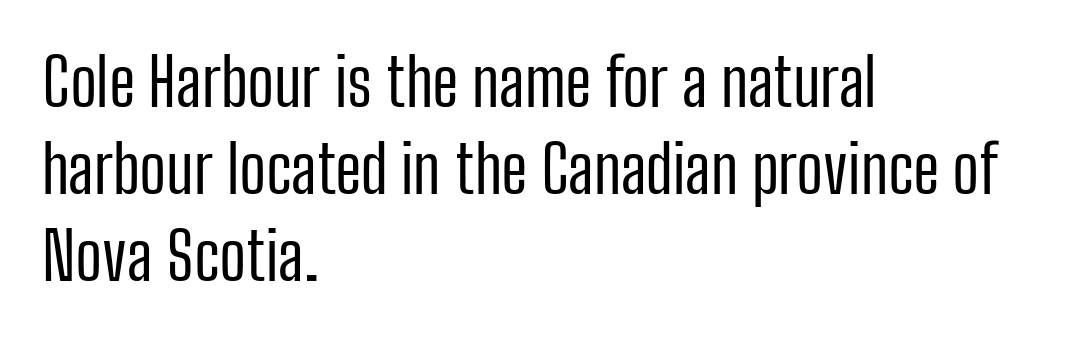
The image shows 66 px regular-weight, condensed sans-serif type, upright; set left-aligned, normal line spacing (1.32x), normal letter spacing, not underlined; low stroke contrast and a medium x-height.
